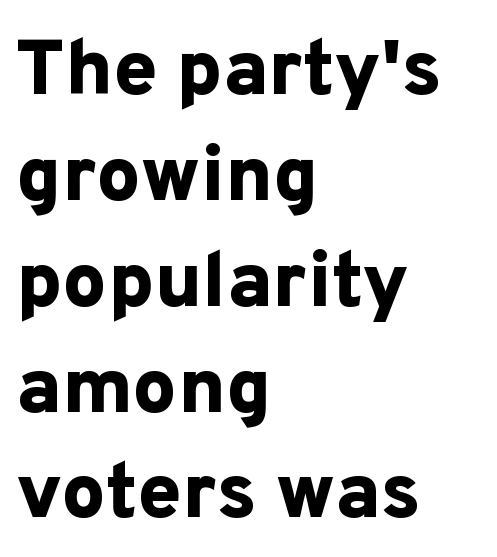
This sample uses a sans-serif face. The sample has been set heavy, in full bold. Upright lettering throughout. Reading down the block, your eye returns to a fixed left position each line. Compared with typical paragraphs, the rows here are spaced about the same. The face used here is proportionally spaced, like ordinary book or web type.
